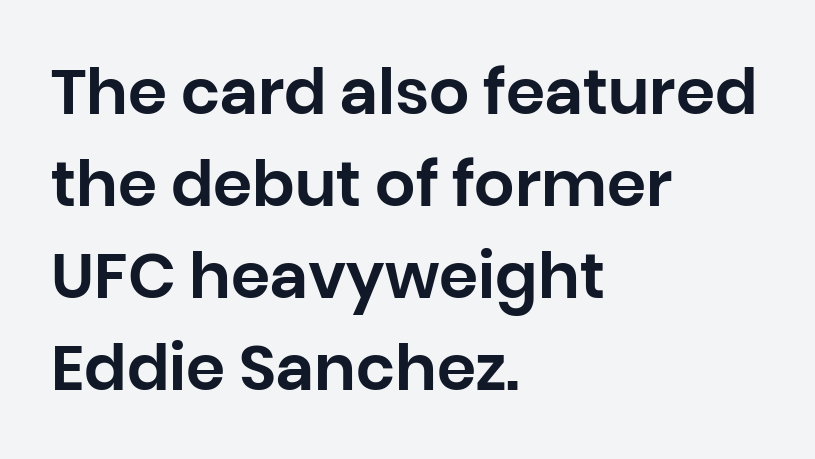
The image shows 63 px sans-serif type, upright; set left-aligned, normal line spacing (1.46x), normal letter spacing, not underlined; low stroke contrast and a large x-height.
